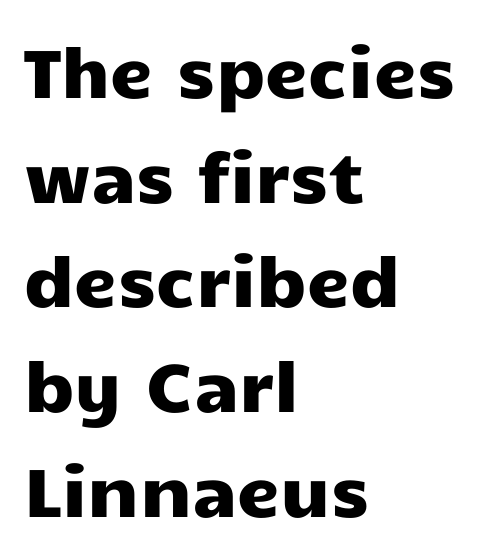
{"serif": "no", "italic": "no", "width": "wide", "stroke_contrast": "low", "x_height": "medium", "monospaced": "no", "underline": "no", "align": "left", "line_spacing": "normal", "line_spacing_ratio": 1.54, "letter_spacing": "normal", "letter_spacing_em": 0.0, "glyph_px": 68}
